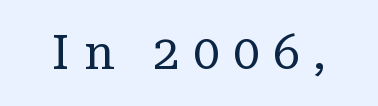
Q: Is the text bold? A: No.
Q: Is the text italic (slanted)? A: No, it is upright.
Q: Is the typeface a serif or a sans-serif typeface? A: Serif.
Q: Is the text underlined? A: No.
Q: Is the spacing between letters normal or unusually wide? A: Unusually wide.
Q: Width (condensed, normal, or wide)? A: Normal.
Q: Stroke contrast? A: Low.
Q: x-height? A: Medium.
Q: Monospaced? A: No.
